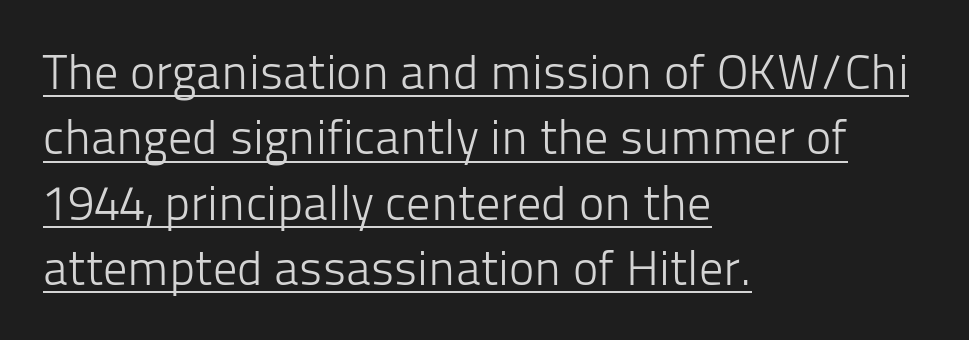
The image shows 48 px light sans-serif type, upright; set left-aligned, normal line spacing (1.36x), normal letter spacing, underlined; low stroke contrast and a medium x-height.
